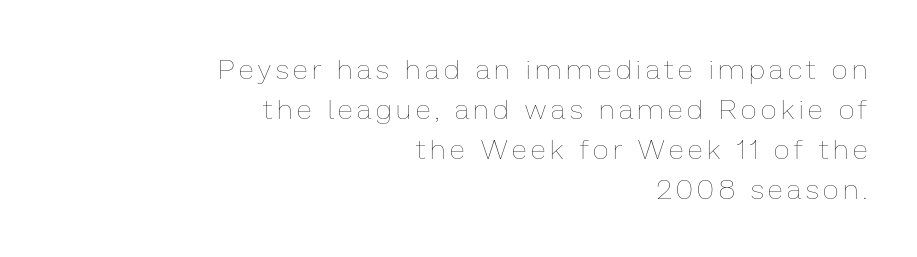
The image shows 28 px thin type, upright; set right-aligned, normal line spacing (1.43x), not underlined; low stroke contrast and a medium x-height.
